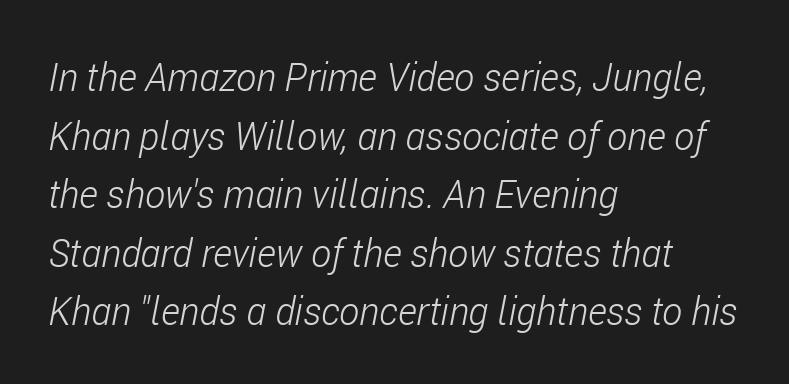
{"italic": "yes", "lean": "right", "slant_degrees": 11, "bold": "no", "weight": "light", "width": "condensed", "stroke_contrast": "low", "x_height": "medium", "monospaced": "no", "underline": "no", "align": "left", "line_spacing": "normal", "line_spacing_ratio": 1.54, "letter_spacing": "normal", "letter_spacing_em": 0.0, "glyph_px": 38}
